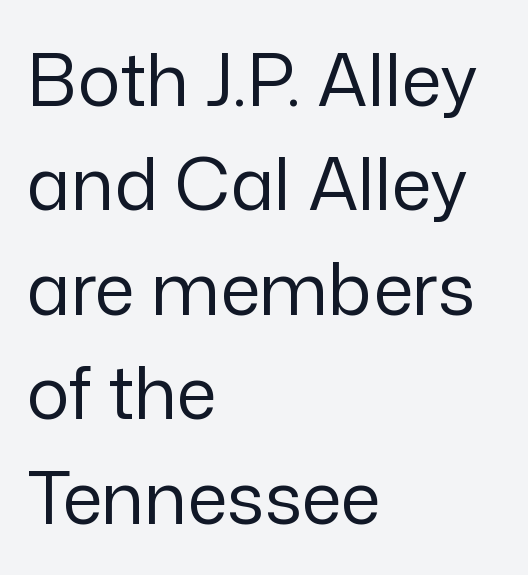
The image shows 72 px regular-weight sans-serif type, upright; set left-aligned, normal line spacing (1.45x), normal letter spacing, not underlined; low stroke contrast and a medium x-height.
